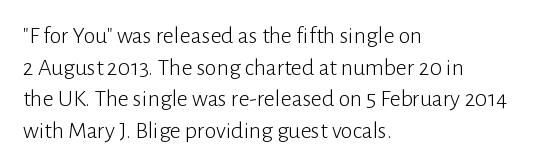
Leftover space on each line is placed entirely after the last word. The typesetting does not lean heavy: it is not bold. Honestly, the letter spacing is just normal — you wouldn't notice it. Underline: absent. If you drew a line through each stem, it would be perfectly vertical.
